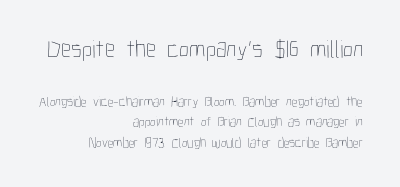
Q: Is the text bold? A: No.
Q: Is the text italic (slanted)? A: No, it is upright.
Q: Is the text underlined? A: No.
Q: How is the paragraph aligned? A: Right-aligned.
Q: Is the spacing between letters normal or unusually wide? A: Normal.
Q: Is the spacing between lines tight, normal or loose? A: Normal.
Q: Which block of text is set in a larger size, the first (top) or the second (bottom)? A: The first (top) one.
